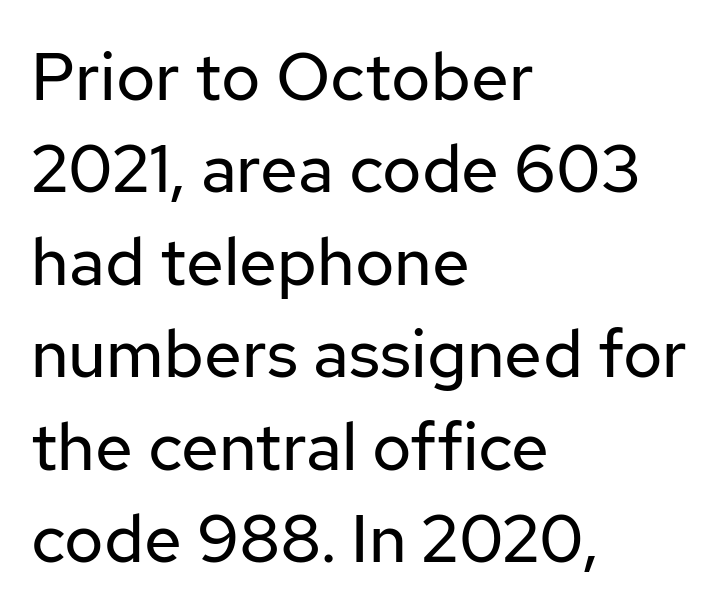
The image shows 67 px regular-weight sans-serif type, upright; set left-aligned, normal line spacing (1.38x), normal letter spacing, not underlined; low stroke contrast and a medium x-height.
